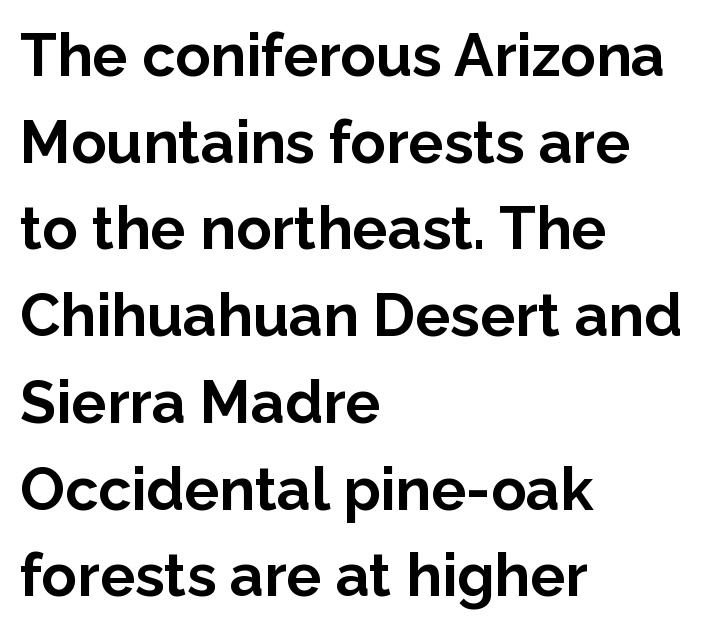
The image shows 59 px bold sans-serif type, upright; set left-aligned, normal line spacing (1.47x), normal letter spacing, not underlined; low stroke contrast and a medium x-height.
